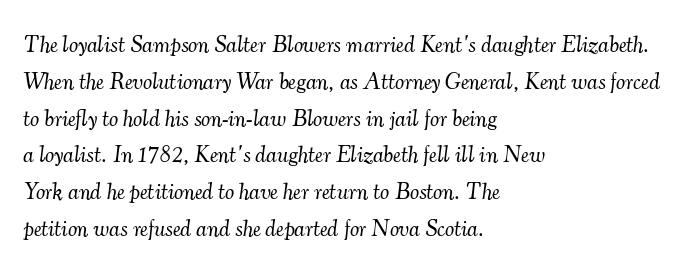
Q: Is the text bold? A: No.
Q: Is the text italic (slanted)? A: Yes, it leans right by about 7 degrees.
Q: Is the text underlined? A: No.
Q: How is the paragraph aligned? A: Left-aligned.
Q: Is the spacing between letters normal or unusually wide? A: Normal.
Q: Is the spacing between lines tight, normal or loose? A: Normal.
